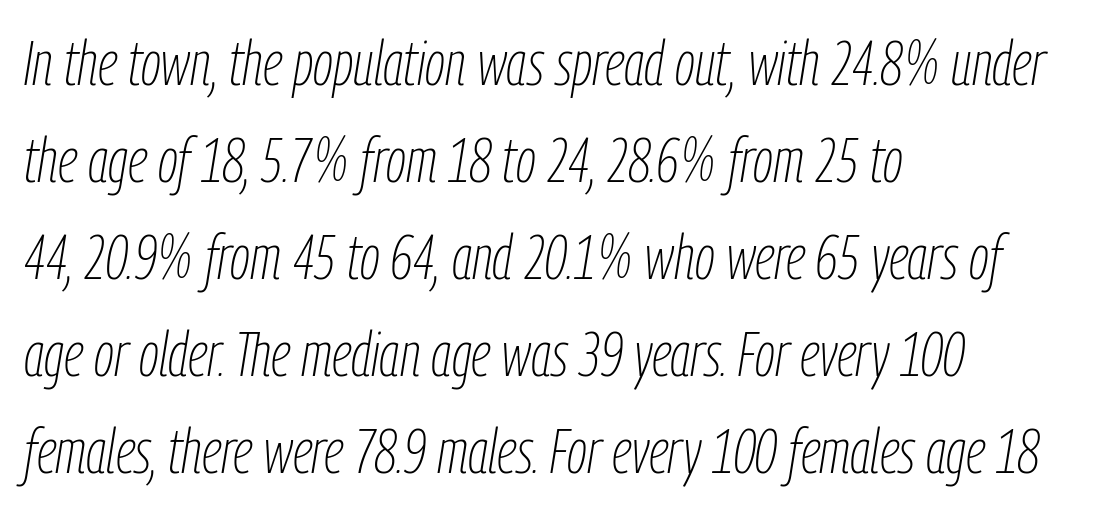
Q: Is the text bold? A: No.
Q: Is the text italic (slanted)? A: Yes, it leans right by about 9 degrees.
Q: Is the text underlined? A: No.
Q: How is the paragraph aligned? A: Left-aligned.
Q: Is the spacing between letters normal or unusually wide? A: Normal.
Q: Is the spacing between lines tight, normal or loose? A: Normal.
Q: Width (condensed, normal, or wide)? A: Condensed.
Q: Stroke contrast? A: Low.
Q: x-height? A: Medium.
Q: Monospaced? A: No.
